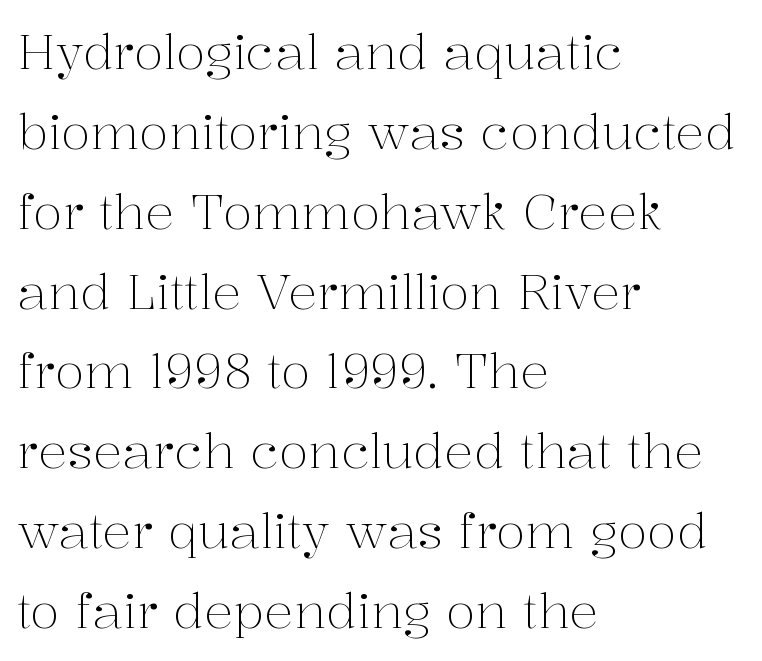
The image shows 49 px light serif type, upright; set left-aligned, normal line spacing (1.63x), normal letter spacing, not underlined; medium stroke contrast and a medium x-height.
